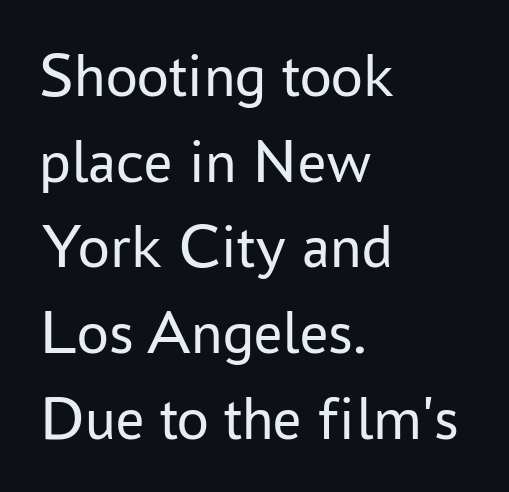
Q: Is the text bold? A: No.
Q: Is the text italic (slanted)? A: No, it is upright.
Q: Is the typeface a serif or a sans-serif typeface? A: Sans-serif.
Q: Is the text underlined? A: No.
Q: How is the paragraph aligned? A: Left-aligned.
Q: Is the spacing between letters normal or unusually wide? A: Normal.
Q: Is the spacing between lines tight, normal or loose? A: Normal.
Q: Width (condensed, normal, or wide)? A: Normal.
Q: Stroke contrast? A: Low.
Q: x-height? A: Medium.
Q: Monospaced? A: No.
